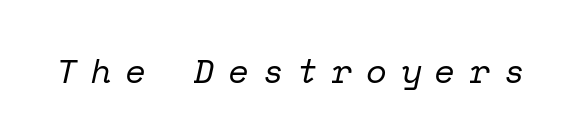
The image shows 34 px regular-weight serif type, italic (leaning right), monospaced; set unusually wide letter spacing (+0.4 em), not underlined; low stroke contrast and a medium x-height.
